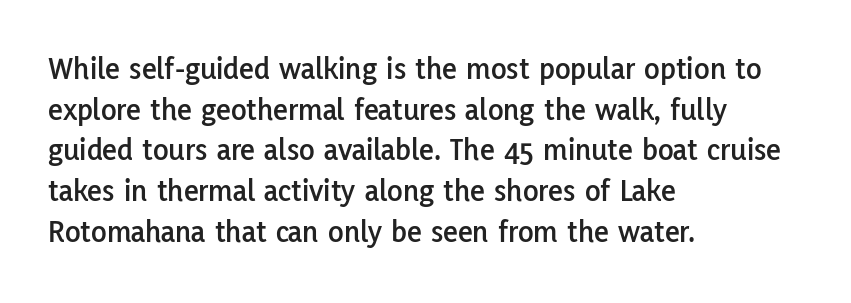
{"serif": "no", "italic": "no", "width": "normal", "stroke_contrast": "low", "x_height": "medium", "monospaced": "no", "underline": "no", "align": "left", "line_spacing": "normal", "line_spacing_ratio": 1.27, "letter_spacing": "normal", "letter_spacing_em": 0.0, "glyph_px": 32}
